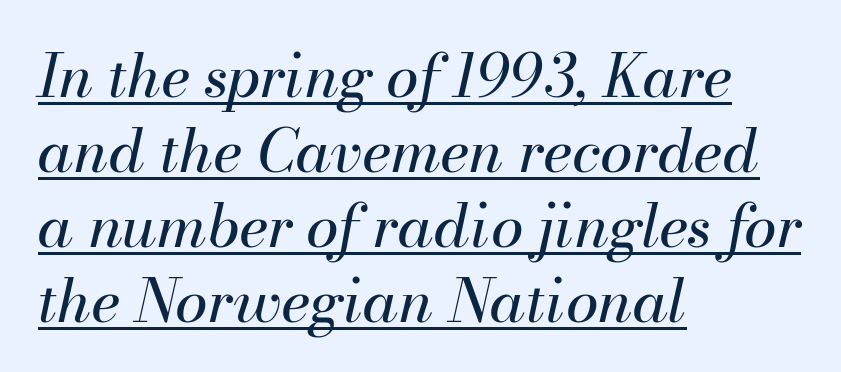
{"italic": "yes", "lean": "right", "slant_degrees": 13, "bold": "no", "weight": "regular", "width": "normal", "stroke_contrast": "medium", "x_height": "small", "monospaced": "no", "underline": "yes", "align": "left", "line_spacing": "normal", "line_spacing_ratio": 1.27, "letter_spacing": "normal", "letter_spacing_em": 0.0, "glyph_px": 59}
